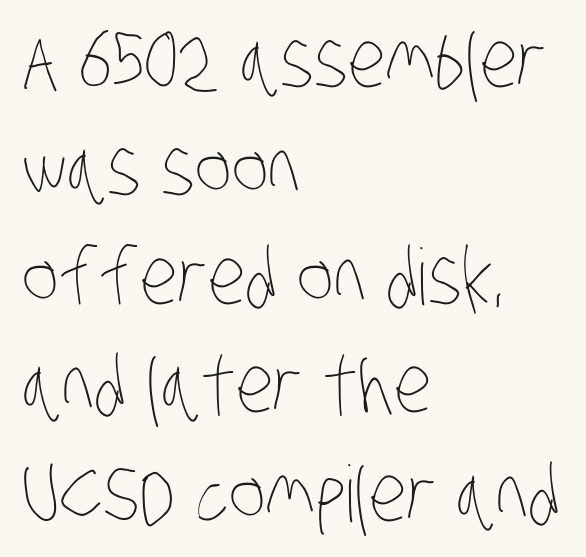
The image shows 78 px thin, condensed type; set left-aligned, normal line spacing (1.39x), normal letter spacing, not underlined; low stroke contrast and a large x-height.
